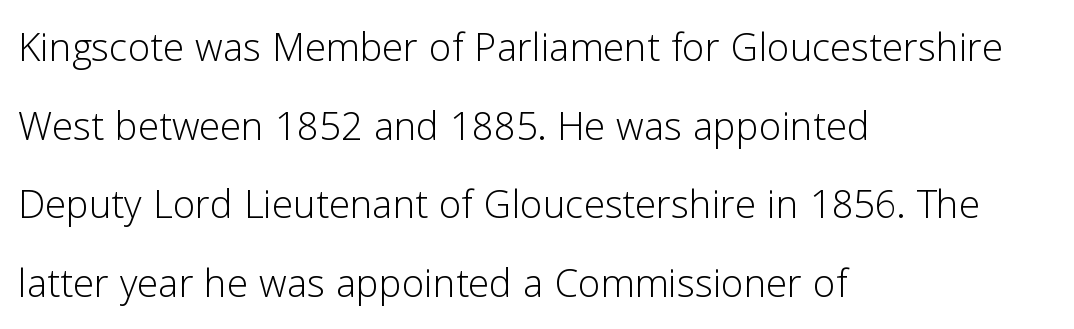
The image shows 51 px light sans-serif type, upright; set left-aligned, normal line spacing (1.54x), normal letter spacing, not underlined; low stroke contrast and a medium x-height.
